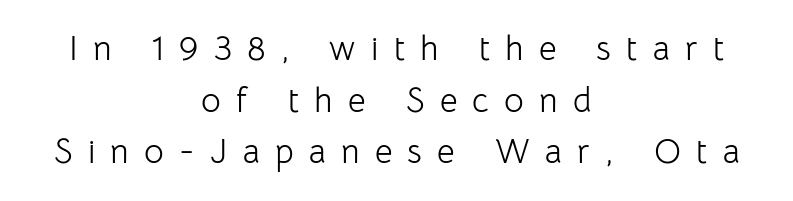
{"serif": "no", "italic": "no", "bold": "no", "weight": "light", "width": "normal", "stroke_contrast": "low", "x_height": "medium", "monospaced": "no", "underline": "no", "align": "center", "line_spacing": "normal", "line_spacing_ratio": 1.52, "letter_spacing": "wide", "letter_spacing_em": 0.45, "glyph_px": 34}
